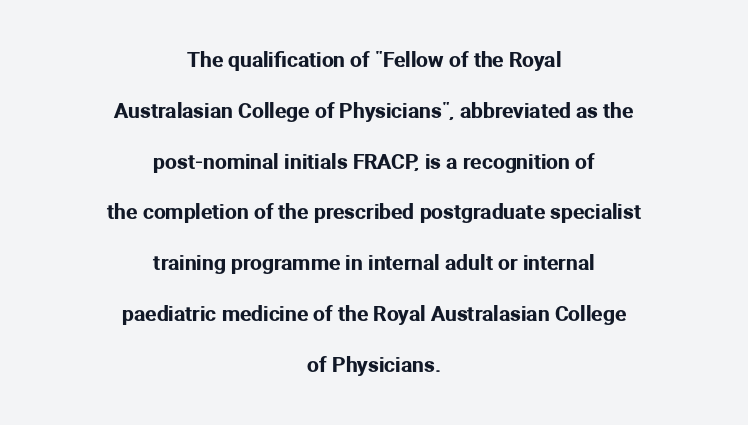
Q: Is the text italic (slanted)? A: No, it is upright.
Q: Is the text underlined? A: No.
Q: How is the paragraph aligned? A: Centered.
Q: Is the spacing between letters normal or unusually wide? A: Normal.
Q: Is the spacing between lines tight, normal or loose? A: Loose.
